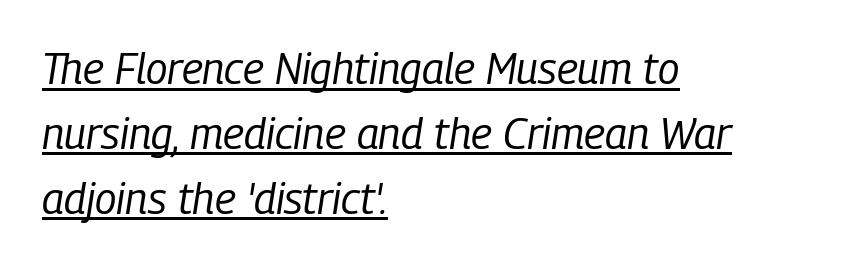
{"italic": "yes", "lean": "right", "slant_degrees": 9, "bold": "no", "weight": "regular", "width": "condensed", "stroke_contrast": "low", "x_height": "medium", "monospaced": "no", "underline": "yes", "align": "left", "line_spacing": "normal", "line_spacing_ratio": 1.51, "letter_spacing": "normal", "letter_spacing_em": 0.0, "glyph_px": 43}
